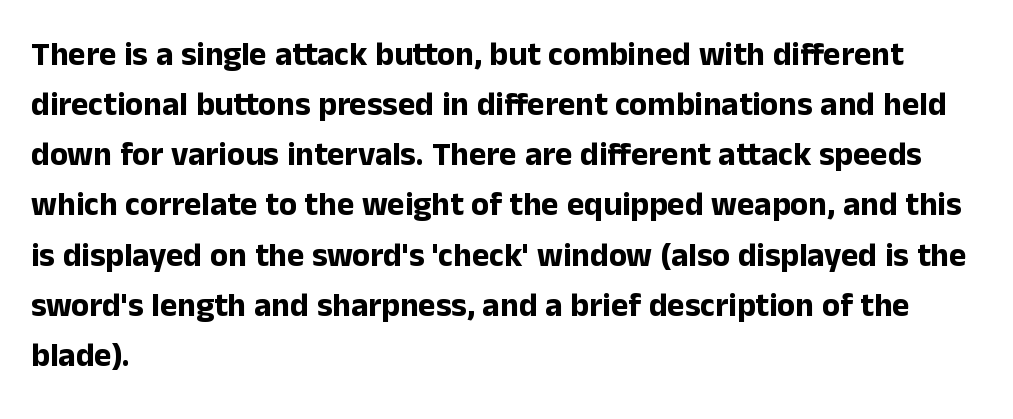
The image shows 33 px bold sans-serif type, upright; set left-aligned, normal line spacing (1.52x), normal letter spacing, not underlined; low stroke contrast and a medium x-height.
